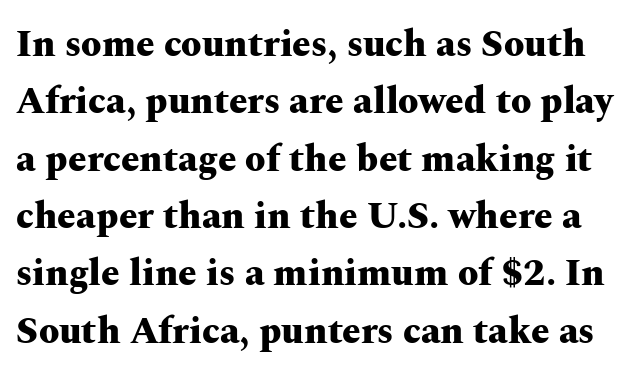
Q: Is the text bold? A: Yes.
Q: Is the text italic (slanted)? A: No, it is upright.
Q: Is the typeface a serif or a sans-serif typeface? A: Serif.
Q: Is the text underlined? A: No.
Q: Is the spacing between letters normal or unusually wide? A: Normal.
Q: Is the spacing between lines tight, normal or loose? A: Normal.
Q: Width (condensed, normal, or wide)? A: Wide.
Q: Stroke contrast? A: Medium.
Q: x-height? A: Medium.
Q: Monospaced? A: No.
